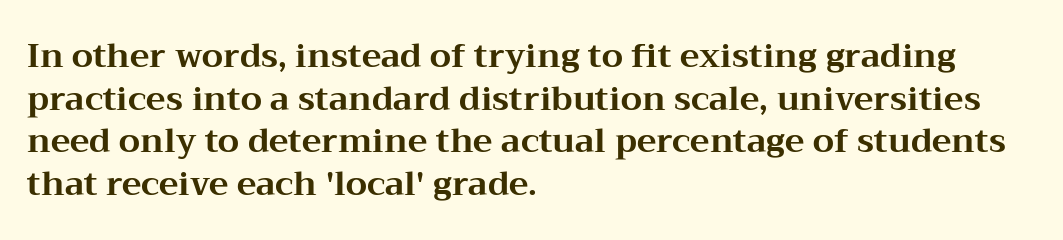
The letters are bold, with thick, heavy strokes. The designer went with a serif here, giving each stem small feet. Does the leading feel generous? No, just average. Nope, not italic — everything's standing straight. You could call the tracking neutral — neither tight nor loose. One-word summary of the alignment: left.
